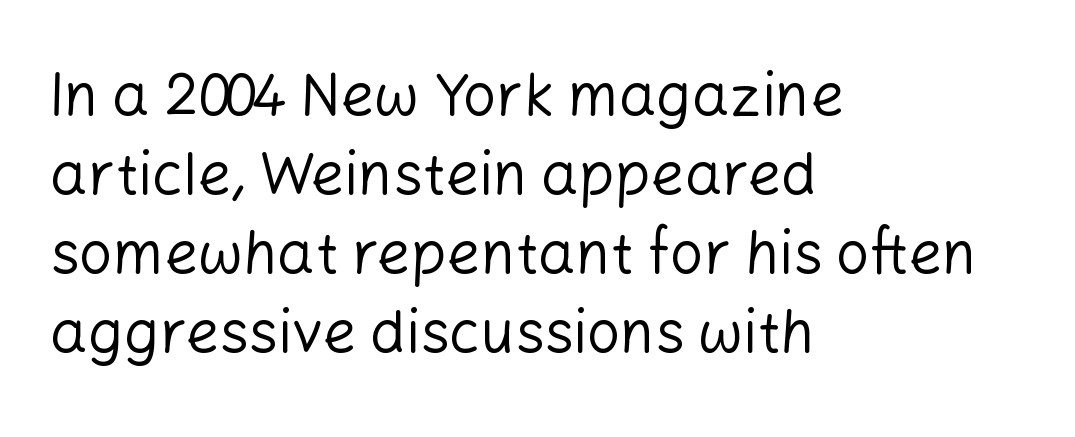
The image shows 59 px regular-weight sans-serif type, upright; set left-aligned, normal line spacing (1.34x), normal letter spacing, not underlined; low stroke contrast and a medium x-height.
